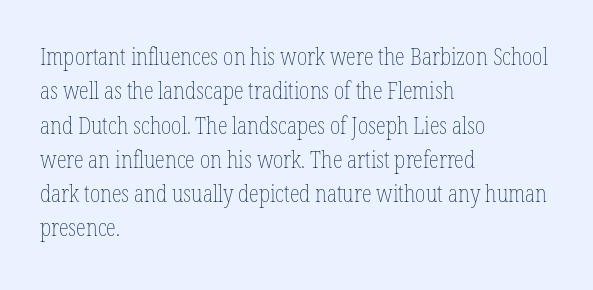
The vertical gap from one line to the next is medium. These lines were composed using upright roman letters. Horizontal alignment here is leftward, the default for most running prose. The gaps between neighbouring characters are ordinary and unremarkable. Weight: regular or lighter.
